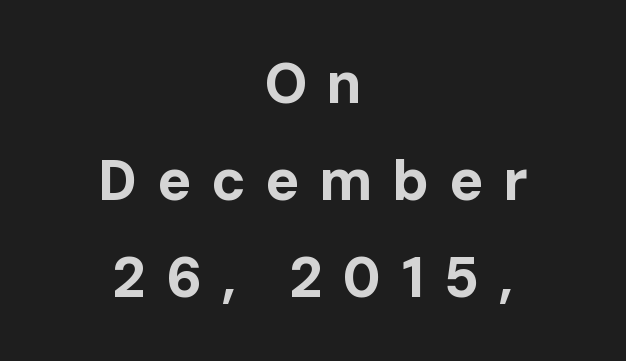
{"serif": "no", "italic": "no", "bold": "yes", "weight": "bold", "width": "normal", "stroke_contrast": "low", "x_height": "medium", "monospaced": "no", "underline": "no", "align": "center", "line_spacing": "normal", "line_spacing_ratio": 1.7, "letter_spacing": "wide", "letter_spacing_em": 0.34, "glyph_px": 57}
